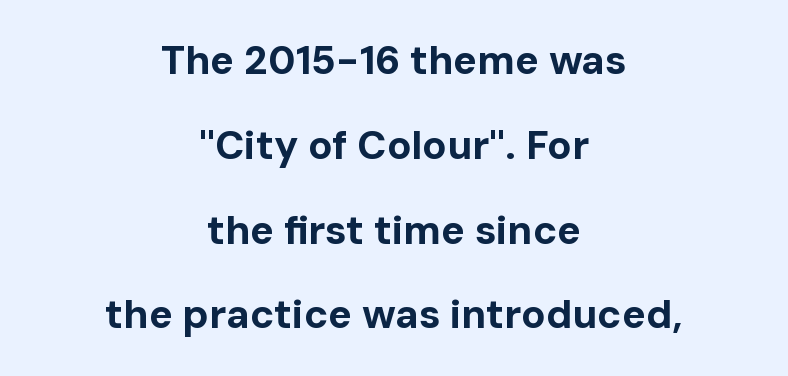
{"serif": "no", "italic": "no", "bold": "yes", "weight": "bold", "width": "normal", "stroke_contrast": "low", "x_height": "medium", "monospaced": "no", "underline": "no", "align": "center", "line_spacing": "loose", "line_spacing_ratio": 2.12, "letter_spacing": "normal", "letter_spacing_em": 0.0, "glyph_px": 40}
